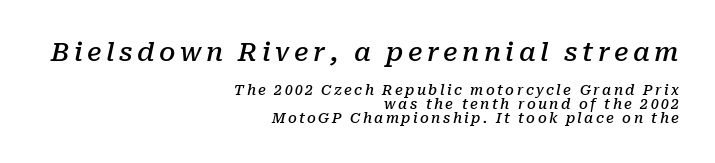
The image shows 26 px text type, italic (leaning right); set right-aligned, tight line spacing (0.98x), not underlined; the first (top) block is 1.86x larger.
